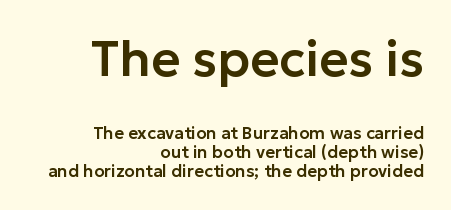
The image shows 50 px sans-serif type, upright; set right-aligned, tight line spacing (1.11x), normal letter spacing, not underlined; the first (top) block is 2.94x larger; low stroke contrast and a medium x-height.
